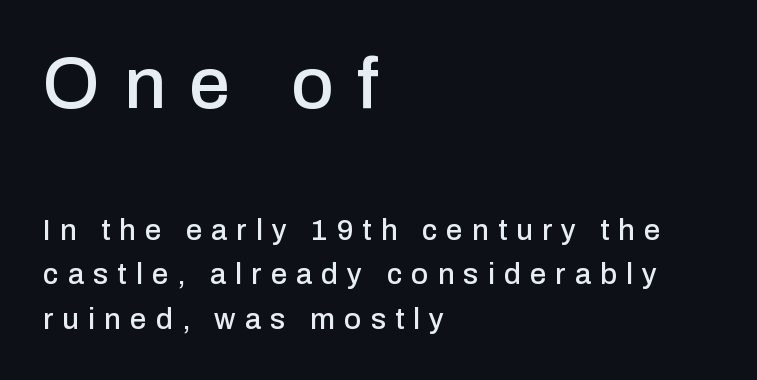
The image shows 73 px sans-serif type, upright; set left-aligned, normal line spacing (1.54x), unusually wide letter spacing (+0.32 em), not underlined; the first (top) block is 2.52x larger; low stroke contrast and a medium x-height.
